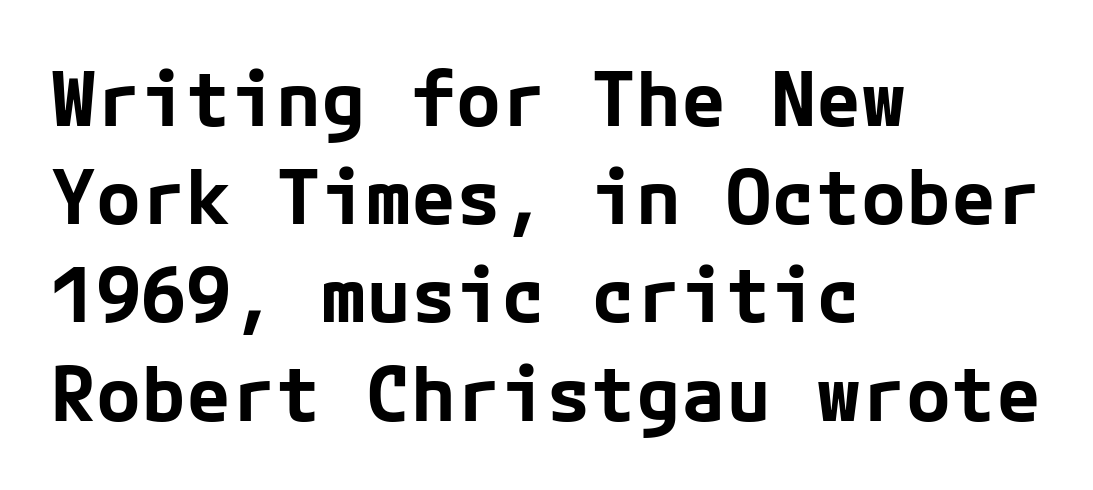
These lines were composed using upright roman letters. Normally led — the rows are evenly, conventionally spaced. What weight is shown? A full bold with thick strokes. Letters rest on an invisible, unmarked baseline. Look at the tracking — it's just the regular setting, nothing added.
